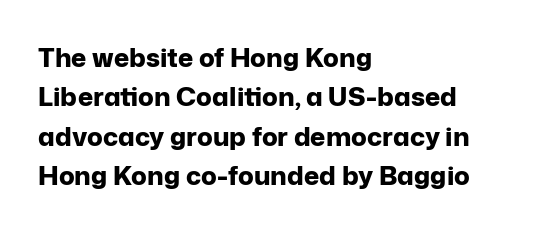
{"italic": "no", "bold": "yes", "underline": "no", "align": "left", "line_spacing": "normal", "line_spacing_ratio": 1.51, "letter_spacing": "normal", "letter_spacing_em": 0.0, "glyph_px": 26}
